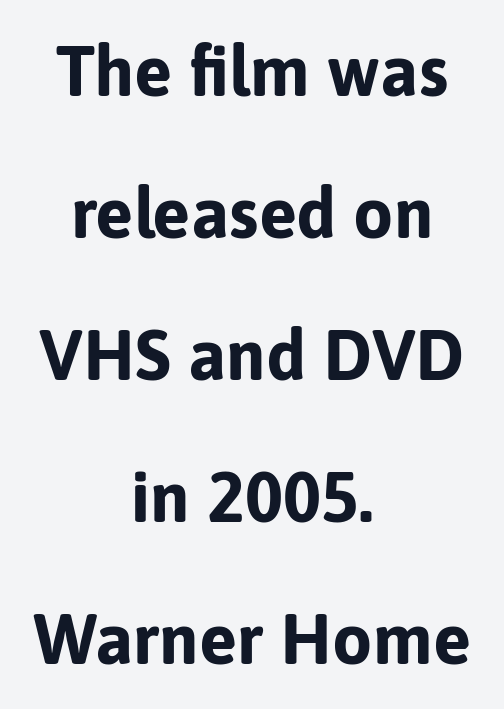
Is the block centered? Yes — each line is placed symmetrically about the middle. These lines are rendered in a variable-pitch font. A typesetter would label this face a sans. Designer's note — italics off, roman on. Honestly, there is no underline to notice here at all.
